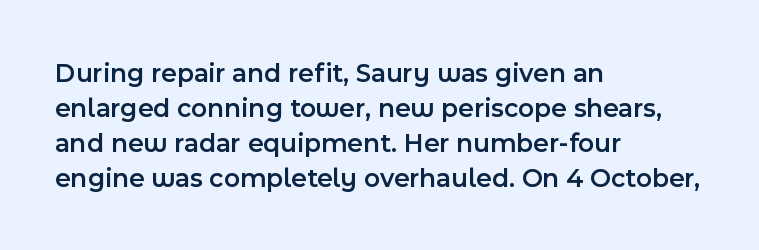
Q: Is the text bold? A: Semi-bold.
Q: Is the text italic (slanted)? A: No, it is upright.
Q: Is the text underlined? A: No.
Q: How is the paragraph aligned? A: Left-aligned.
Q: Is the spacing between letters normal or unusually wide? A: Normal.
Q: Is the spacing between lines tight, normal or loose? A: Normal.
